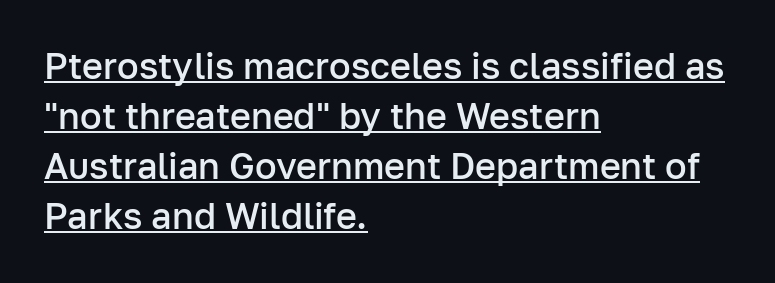
The image shows 36 px semibold sans-serif type, upright; set left-aligned, normal line spacing (1.39x), normal letter spacing, underlined; low stroke contrast and a medium x-height.
